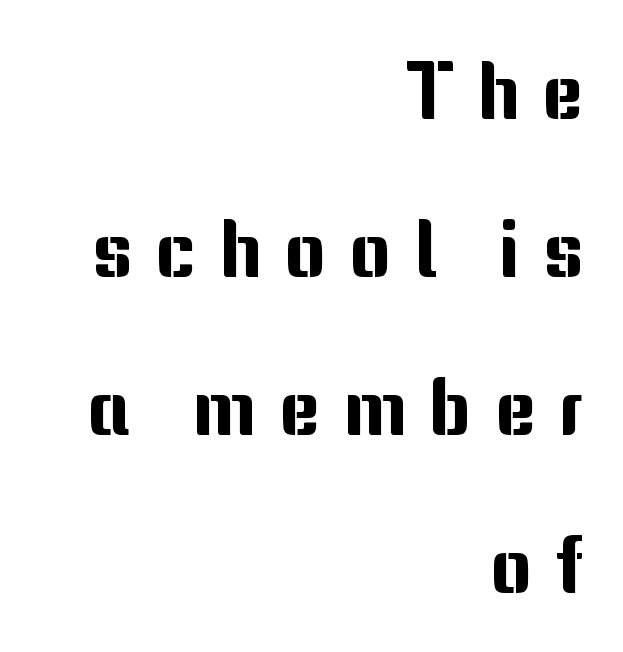
The image shows 79 px sans-serif type, upright; set right-aligned, loose line spacing (2.0x), unusually wide letter spacing (+0.29 em), not underlined; medium stroke contrast and a medium x-height.
